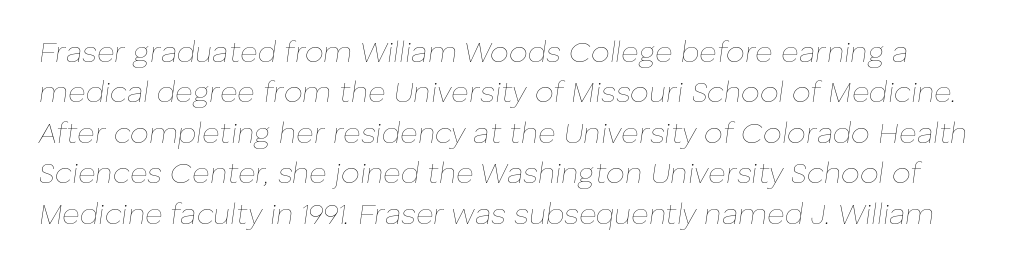
Q: Is the text bold? A: No.
Q: Is the text italic (slanted)? A: Yes, it leans right by about 8 degrees.
Q: Is the text underlined? A: No.
Q: Is the spacing between letters normal or unusually wide? A: Normal.
Q: Is the spacing between lines tight, normal or loose? A: Normal.
Q: Width (condensed, normal, or wide)? A: Normal.
Q: Stroke contrast? A: Low.
Q: x-height? A: Medium.
Q: Monospaced? A: No.
